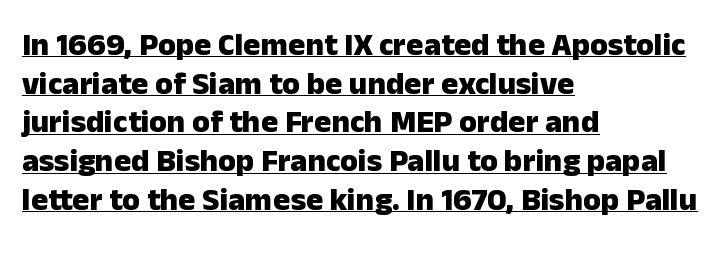
The image shows 32 px heavy sans-serif type, upright; set left-aligned, line spacing 1.21x, normal letter spacing, underlined; low stroke contrast and a medium x-height.
